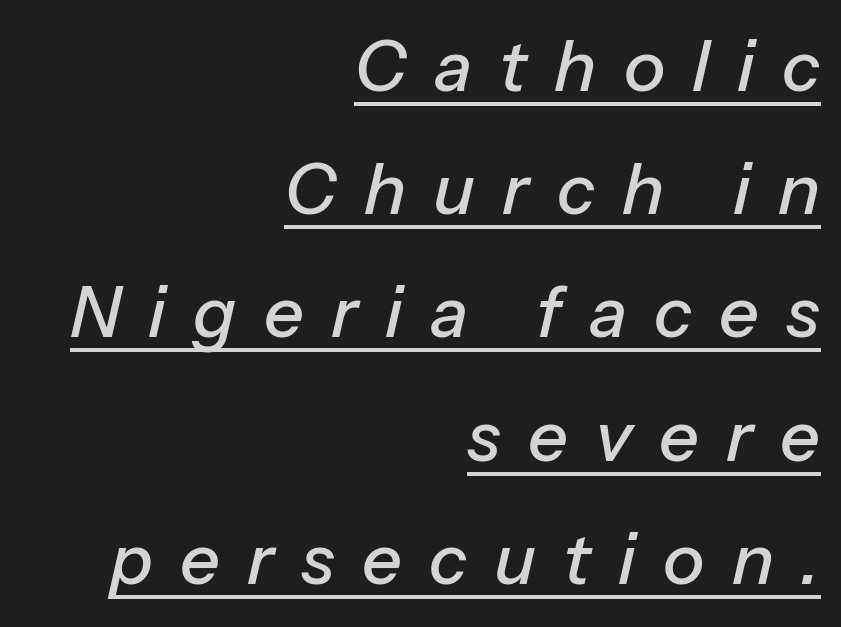
Q: Is the text italic (slanted)? A: Yes, it leans right by about 13 degrees.
Q: Is the text underlined? A: Yes.
Q: How is the paragraph aligned? A: Right-aligned.
Q: Is the spacing between letters normal or unusually wide? A: Unusually wide.
Q: Width (condensed, normal, or wide)? A: Normal.
Q: Stroke contrast? A: Low.
Q: x-height? A: Medium.
Q: Monospaced? A: No.
